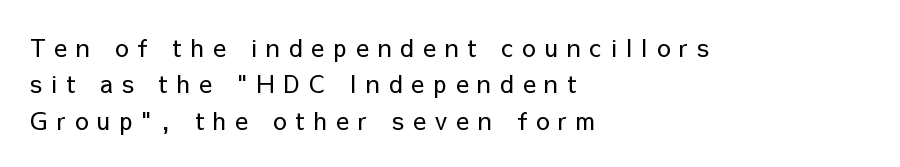
{"italic": "no", "bold": "no", "underline": "no", "align": "left", "line_spacing": "normal", "line_spacing_ratio": 1.52, "letter_spacing": "wide", "letter_spacing_em": 0.38, "glyph_px": 24}
